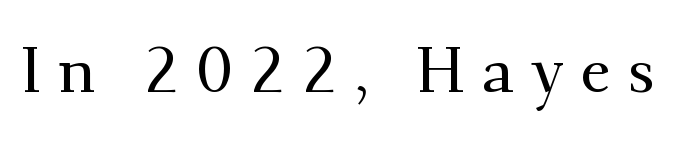
Are there feet on the stems? There are — it's a serif. Descenders are the only things crossing below the line. You could not count columns in this text — the font is proportionally spaced. These lines were composed using upright roman letters.
